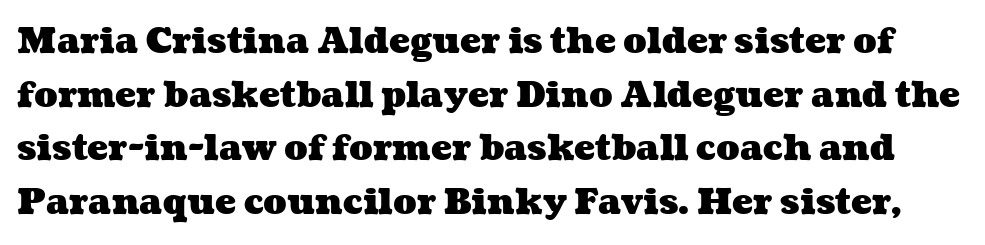
Letter spacing: default. This sample has the flowing, uneven cadence of proportional lettering. The passage shown stacks its lines at a standard gap. The specimen omits any rule beneath the text block's lines. Typographic density is high because the face is bold.
